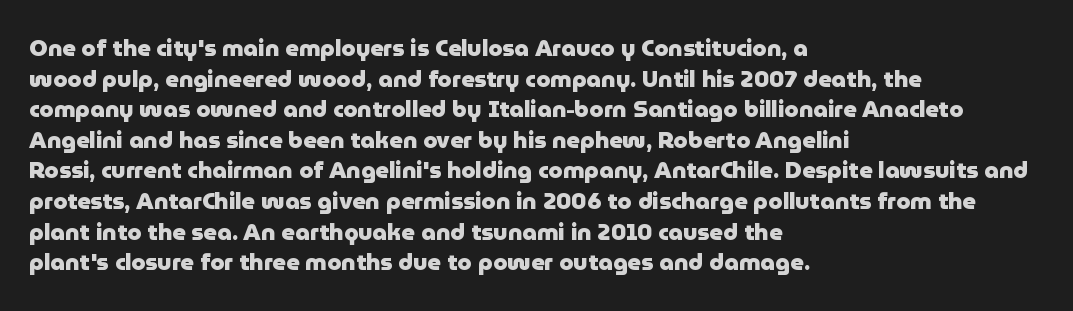
The image shows 23 px bold type, upright; set left-aligned, normal line spacing (1.33x), normal letter spacing, not underlined.
